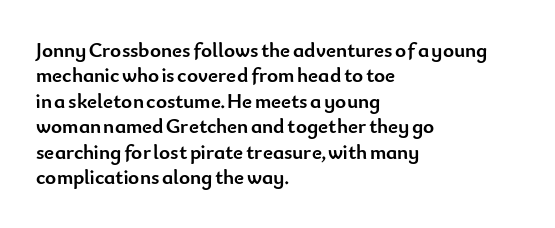
The image shows 21 px bold type, upright; set left-aligned, line spacing 1.21x, normal letter spacing, not underlined.
